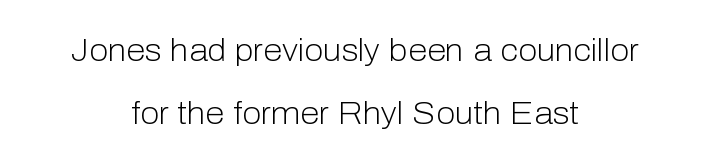
The image shows 31 px light sans-serif type, upright; set centered, loose line spacing (2.04x), normal letter spacing, not underlined; low stroke contrast and a medium x-height.
